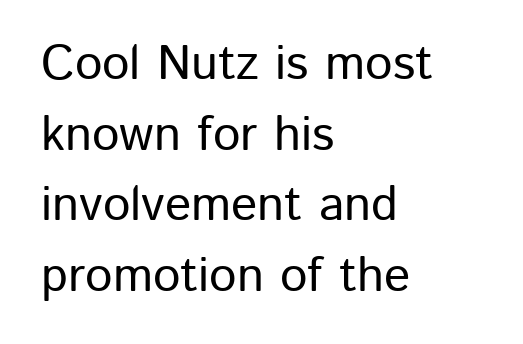
{"serif": "no", "italic": "no", "width": "normal", "stroke_contrast": "low", "x_height": "medium", "monospaced": "no", "underline": "no", "align": "left", "line_spacing": "normal", "line_spacing_ratio": 1.44, "letter_spacing": "normal", "letter_spacing_em": 0.0, "glyph_px": 49}
